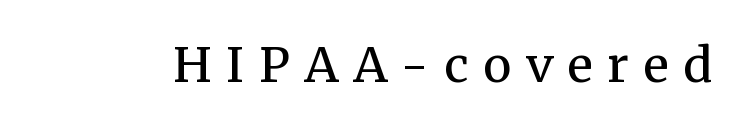
The image shows 48 px regular-weight serif type, upright; set unusually wide letter spacing (+0.31 em), not underlined; medium stroke contrast and a medium x-height.
